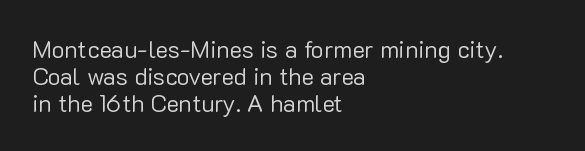
Q: Is the text bold? A: No.
Q: Is the text italic (slanted)? A: No, it is upright.
Q: Is the text underlined? A: No.
Q: How is the paragraph aligned? A: Left-aligned.
Q: Is the spacing between letters normal or unusually wide? A: Normal.
Q: Is the spacing between lines tight, normal or loose? A: Tight.
